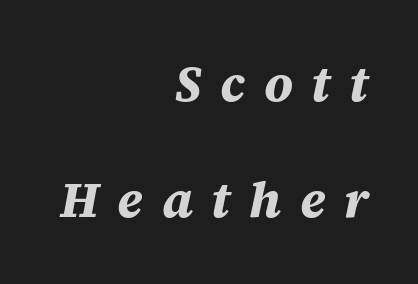
{"italic": "yes", "lean": "right", "slant_degrees": 12, "bold": "yes", "weight": "bold", "width": "normal", "stroke_contrast": "medium", "x_height": "large", "monospaced": "no", "underline": "no", "align": "right", "line_spacing": "loose", "line_spacing_ratio": 2.33, "letter_spacing": "wide", "letter_spacing_em": 0.37, "glyph_px": 50}
